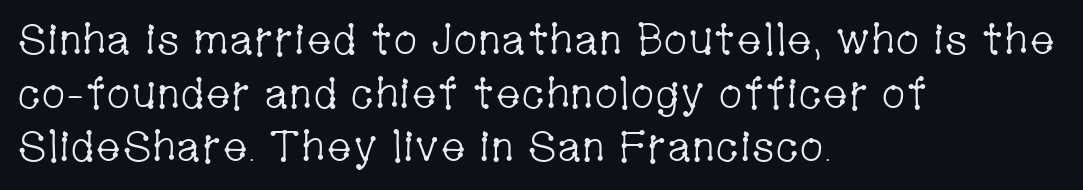
{"serif": "yes", "italic": "no", "bold": "no", "weight": "light", "width": "condensed", "stroke_contrast": "low", "x_height": "medium", "monospaced": "no", "underline": "no", "align": "left", "line_spacing": "normal", "line_spacing_ratio": 1.25, "letter_spacing": "normal", "letter_spacing_em": 0.0, "glyph_px": 43}
